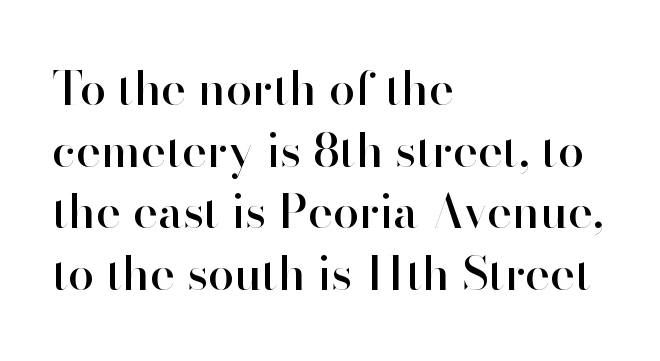
Q: Is the text italic (slanted)? A: No, it is upright.
Q: Is the typeface a serif or a sans-serif typeface? A: Sans-serif.
Q: Is the text underlined? A: No.
Q: How is the paragraph aligned? A: Left-aligned.
Q: Is the spacing between letters normal or unusually wide? A: Normal.
Q: Is the spacing between lines tight, normal or loose? A: Normal.
Q: Width (condensed, normal, or wide)? A: Normal.
Q: Stroke contrast? A: High.
Q: x-height? A: Small.
Q: Monospaced? A: No.
